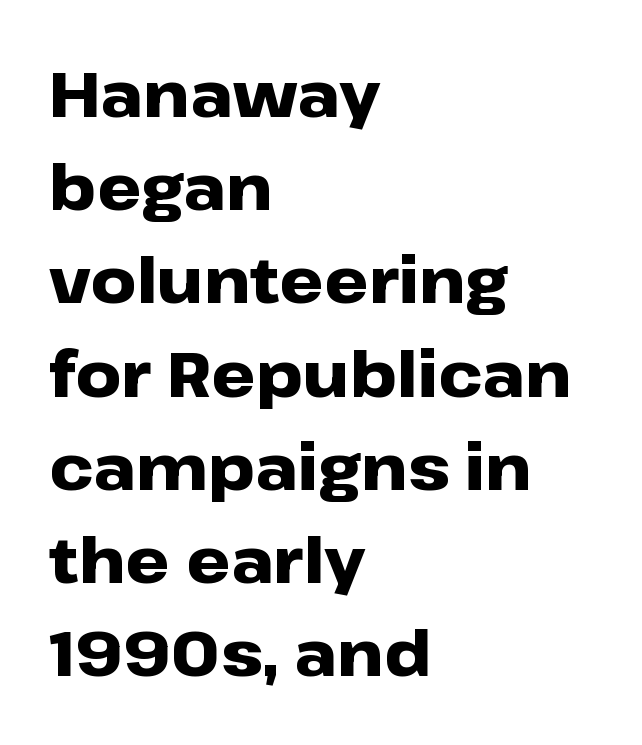
Q: Is the text bold? A: Yes.
Q: Is the text italic (slanted)? A: No, it is upright.
Q: Is the typeface a serif or a sans-serif typeface? A: Sans-serif.
Q: Is the text underlined? A: No.
Q: How is the paragraph aligned? A: Left-aligned.
Q: Is the spacing between letters normal or unusually wide? A: Normal.
Q: Is the spacing between lines tight, normal or loose? A: Normal.
Q: Width (condensed, normal, or wide)? A: Wide.
Q: Stroke contrast? A: Low.
Q: x-height? A: Medium.
Q: Monospaced? A: No.
